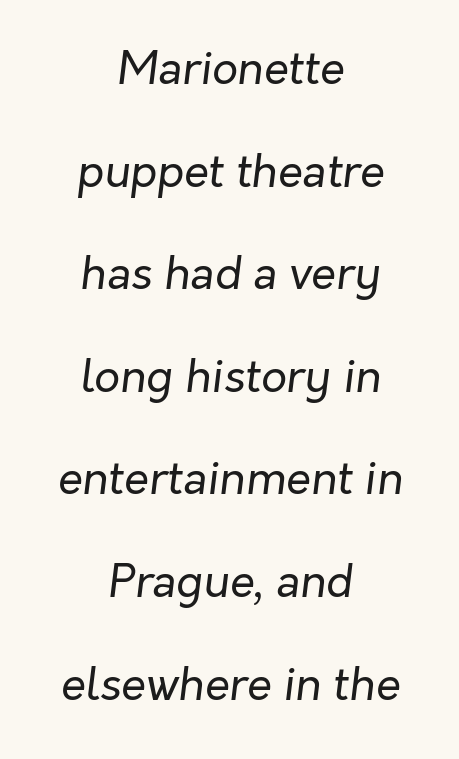
Q: Is the text bold? A: No.
Q: Is the text italic (slanted)? A: Yes, it leans right by about 7 degrees.
Q: Is the text underlined? A: No.
Q: How is the paragraph aligned? A: Centered.
Q: Is the spacing between letters normal or unusually wide? A: Normal.
Q: Is the spacing between lines tight, normal or loose? A: Loose.
Q: Width (condensed, normal, or wide)? A: Normal.
Q: Stroke contrast? A: Low.
Q: x-height? A: Medium.
Q: Monospaced? A: No.
